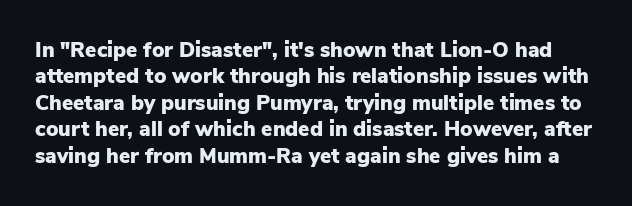
Q: Is the text bold? A: Yes.
Q: Is the text italic (slanted)? A: No, it is upright.
Q: Is the text underlined? A: No.
Q: Is the spacing between letters normal or unusually wide? A: Normal.
Q: Is the spacing between lines tight, normal or loose? A: Normal.
